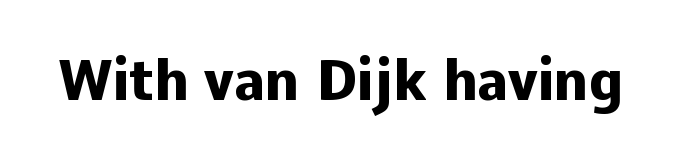
{"serif": "no", "italic": "no", "bold": "yes", "weight": "heavy", "width": "normal", "stroke_contrast": "low", "x_height": "medium", "monospaced": "no", "underline": "no", "letter_spacing": "normal", "letter_spacing_em": 0.0, "glyph_px": 55}
